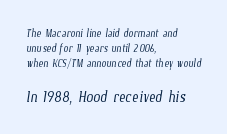
Q: Is the text bold? A: No.
Q: Is the text underlined? A: No.
Q: How is the paragraph aligned? A: Left-aligned.
Q: Is the spacing between letters normal or unusually wide? A: Normal.
Q: Is the spacing between lines tight, normal or loose? A: Tight.
Q: Which block of text is set in a larger size, the first (top) or the second (bottom)? A: The second (bottom) one.
